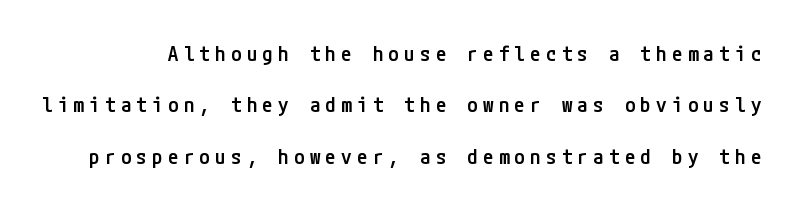
Q: Is the text bold? A: Semi-bold.
Q: Is the text italic (slanted)? A: No, it is upright.
Q: Is the text underlined? A: No.
Q: Is the spacing between letters normal or unusually wide? A: Unusually wide.
Q: Is the spacing between lines tight, normal or loose? A: Loose.
